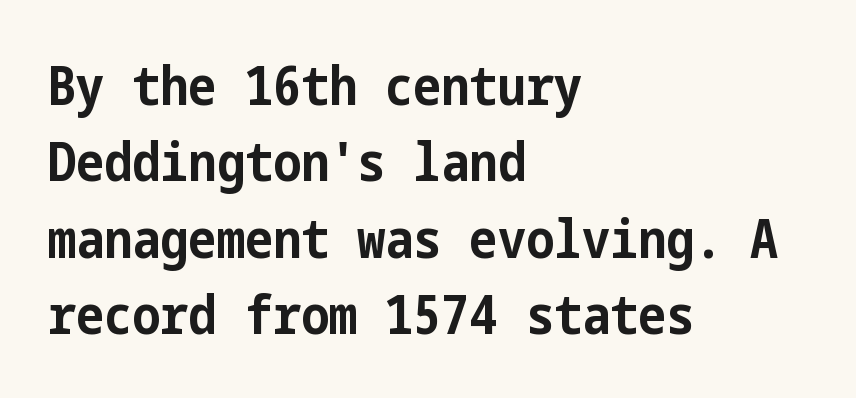
The image shows 53 px bold, condensed sans-serif type, upright; set left-aligned, normal line spacing (1.44x), normal letter spacing, not underlined; low stroke contrast and a medium x-height.
